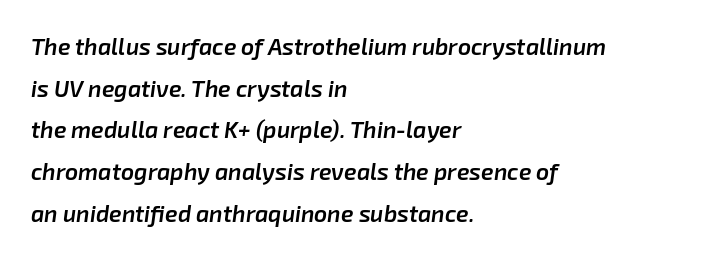
{"italic": "yes", "lean": "right", "slant_degrees": 8, "bold": "semi", "underline": "no", "align": "left", "line_spacing_ratio": 1.81, "letter_spacing": "normal", "letter_spacing_em": 0.0, "glyph_px": 23}
